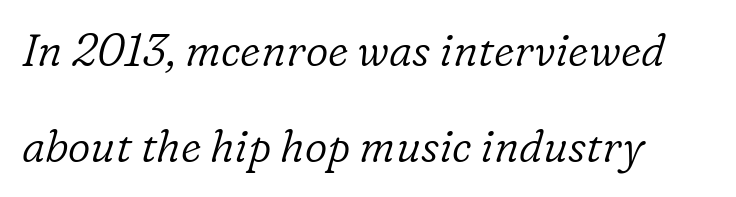
The rendering anchors every line to the left-hand side. The glyphs are unaccompanied by any horizontal stroke below them. Airy leading. Serifs: yes, visible at the terminals of the letterforms. The letters look calm and open, with moderate or lighter stems.
